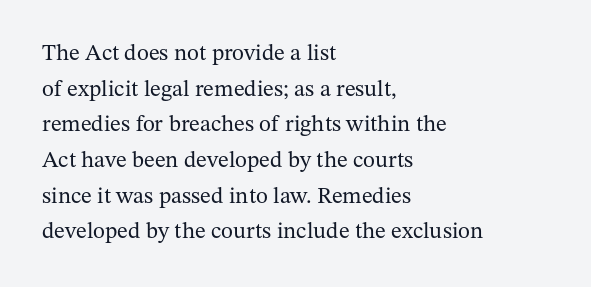
Baseline-to-baseline distance is the conventional proportion of letter height. The passage is arranged the way most books set body copy — flush left. The glyphs are unaccompanied by any horizontal stroke below them. The gaps between neighbouring characters are ordinary and unremarkable.
